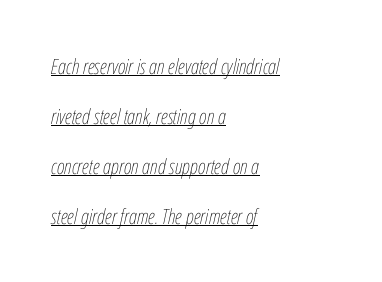
The horizontal fit of the characters is conventional and even. Each new line begins a long way beneath the previous one. A student would call this left alignment; a typographer would say flush left, rag right. Is there an underline? Yes — a line sits under the letters. A quiet, ordinary-to-light weight characterises the typeface.
